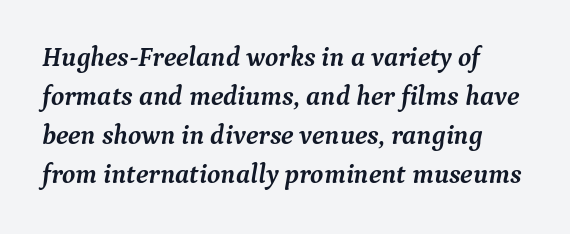
Q: Is the text bold? A: Yes.
Q: Is the text italic (slanted)? A: Yes, it leans right by about 9 degrees.
Q: Is the text underlined? A: No.
Q: How is the paragraph aligned? A: Left-aligned.
Q: Is the spacing between letters normal or unusually wide? A: Normal.
Q: Is the spacing between lines tight, normal or loose? A: Normal.
